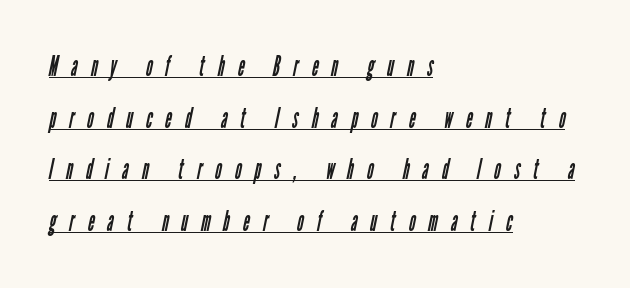
Q: Is the text bold? A: No.
Q: Is the typeface a serif or a sans-serif typeface? A: Sans-serif.
Q: Is the text underlined? A: Yes.
Q: How is the paragraph aligned? A: Left-aligned.
Q: Is the spacing between letters normal or unusually wide? A: Unusually wide.
Q: Width (condensed, normal, or wide)? A: Condensed.
Q: Stroke contrast? A: Low.
Q: x-height? A: Medium.
Q: Monospaced? A: No.
